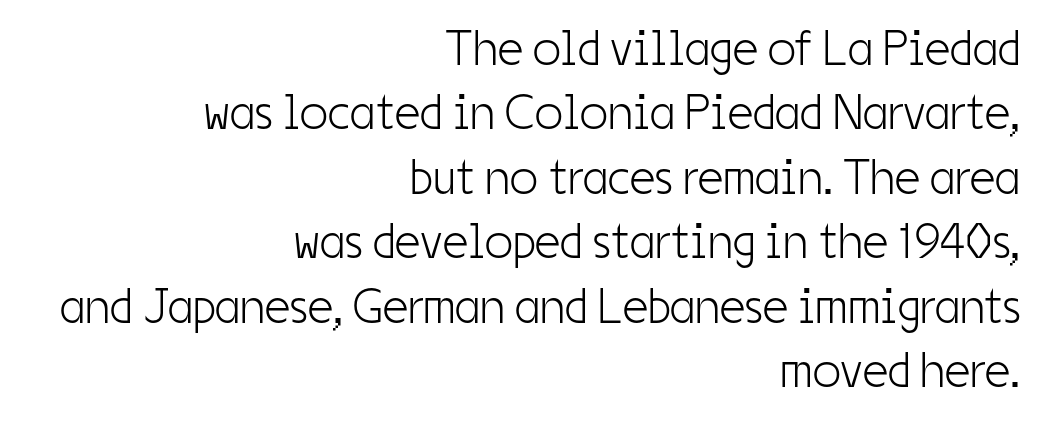
The image shows 50 px light, condensed sans-serif type, upright; set right-aligned, normal line spacing (1.29x), normal letter spacing, not underlined; low stroke contrast and a medium x-height.
